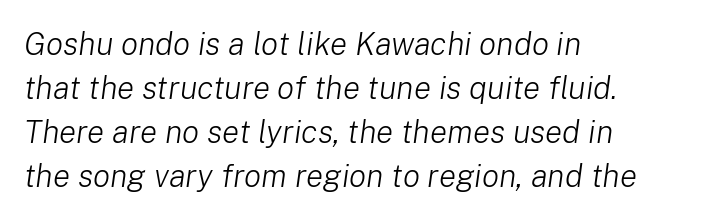
Casual observation: everything's shoved over to the left. Baseline-to-baseline distance is the conventional proportion of letter height. Italic: yes, the glyphs are oblique. Glyph-to-glyph distance matches everyday printed text.
